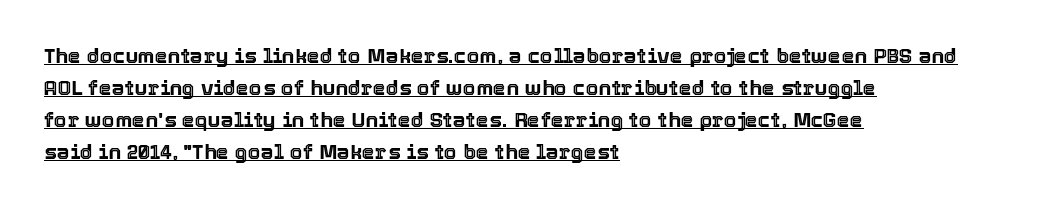
{"italic": "no", "underline": "yes", "align": "left", "line_spacing": "normal", "line_spacing_ratio": 1.52, "letter_spacing": "normal", "letter_spacing_em": 0.0, "glyph_px": 21}
